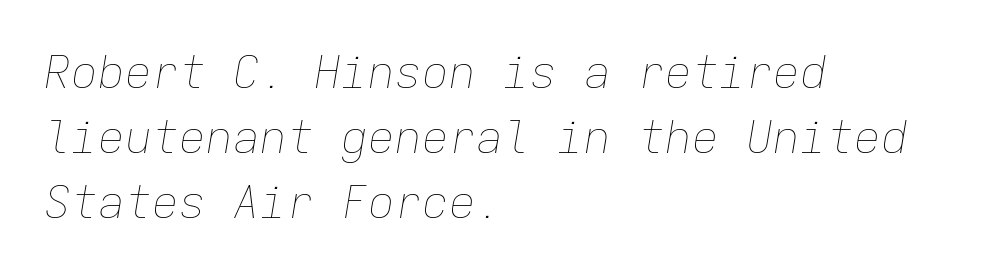
The image shows 45 px thin type, italic (leaning right), monospaced; set left-aligned, normal line spacing (1.45x), normal letter spacing, not underlined; low stroke contrast and a medium x-height.
